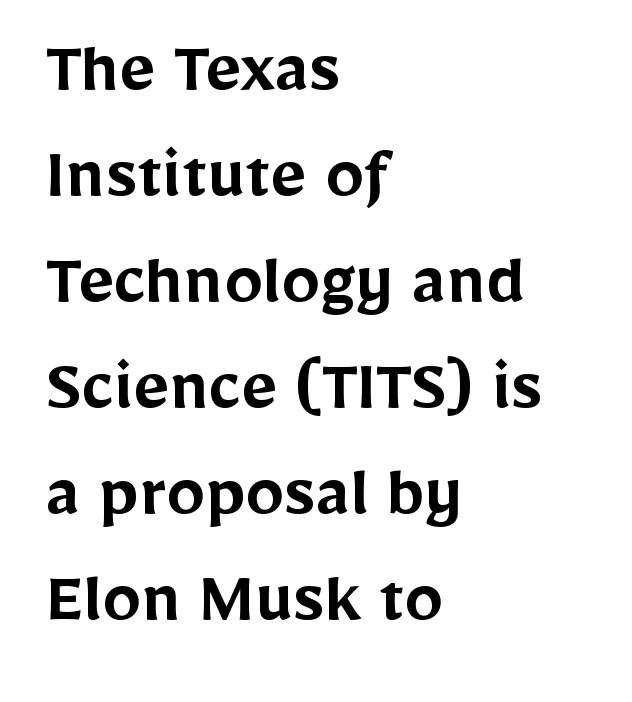
{"serif": "no", "italic": "no", "bold": "semi", "weight": "semibold", "width": "normal", "stroke_contrast": "low", "x_height": "medium", "monospaced": "no", "underline": "no", "align": "left", "line_spacing": "normal", "line_spacing_ratio": 1.36, "letter_spacing": "normal", "letter_spacing_em": 0.0, "glyph_px": 78}
